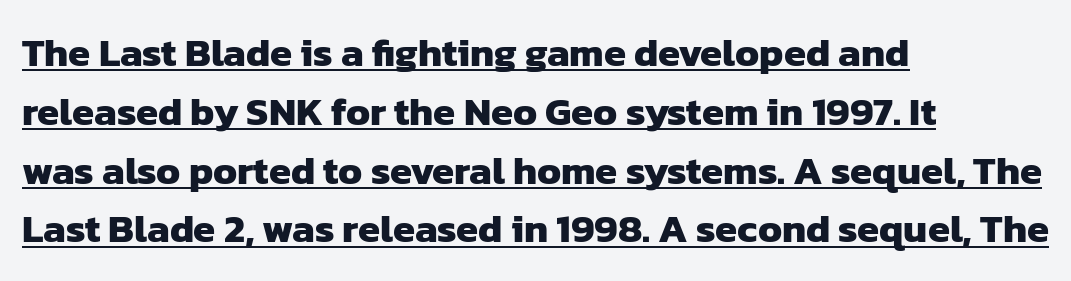
Like a heading marked for emphasis, these lines bear an underscore. This block has exactly the height ordinary leading produces. Nothing sits at the stroke ends, so this counts as sans-serif. Stroke thickness is high; the sample reads as a true bold. Is the block centered? No — it sits flush against the left margin.
